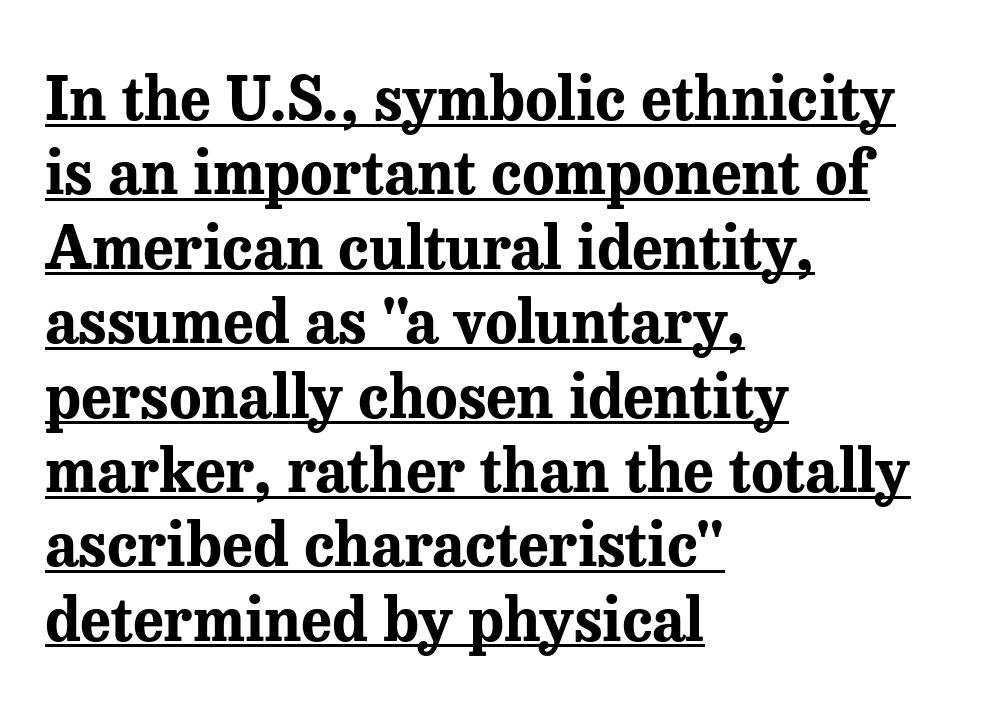
In designer terms, the underline attribute is active on this setting. Tall strokes in this sample are plumb rather than angled. Stroke thickness is high; the sample reads as a true bold. The letterforms sit shoulder to shoulder at normal distance.
